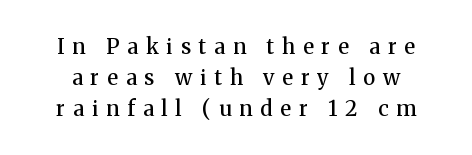
Firm but not heavy-handed strokes: this text is semibold. Students, observe: this is what conventionally led text looks like. The lettering stays uniformly vertical, giving the passage a roman look. Underline: absent. Here the glyphs are tracked loosely, breaking word shapes into spaced letters.
